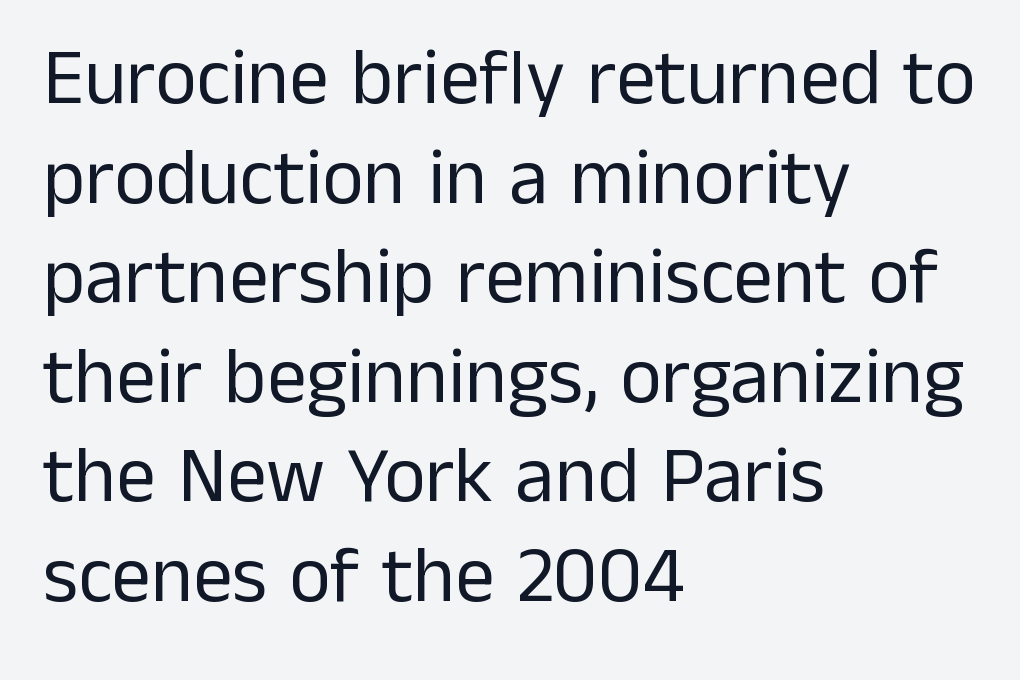
The rendering uses natural spacing where letterforms have individual widths. The text was rendered using a sans face with plain stroke endings. What's the leading like? Ordinary, nothing unusual. No chunkiness to these letters — they're not bold. This sample is left-justified, so line endings fall wherever the words run out. The type is set solid horizontally, with unmodified tracking.
